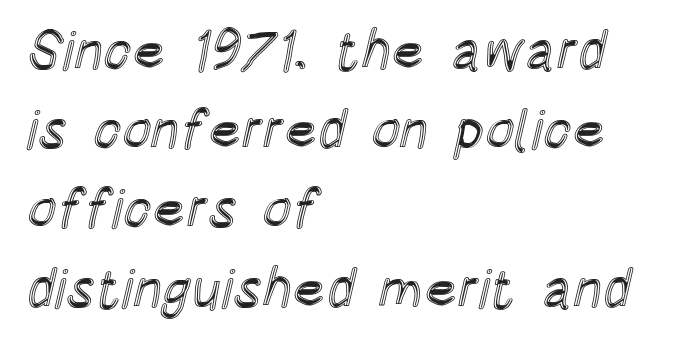
{"width": "condensed", "x_height": "large", "monospaced": "no", "underline": "no", "align": "left", "line_spacing": "normal", "line_spacing_ratio": 1.44, "letter_spacing": "normal", "letter_spacing_em": 0.0, "glyph_px": 55}
